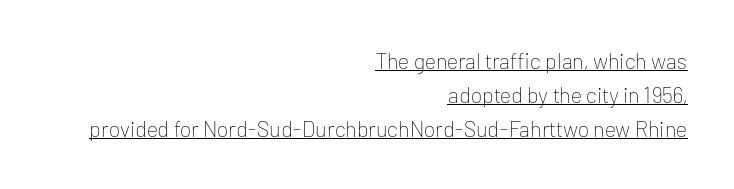
Q: Is the text bold? A: No.
Q: Is the text italic (slanted)? A: No, it is upright.
Q: Is the text underlined? A: Yes.
Q: How is the paragraph aligned? A: Right-aligned.
Q: Is the spacing between letters normal or unusually wide? A: Normal.
Q: Is the spacing between lines tight, normal or loose? A: Normal.
